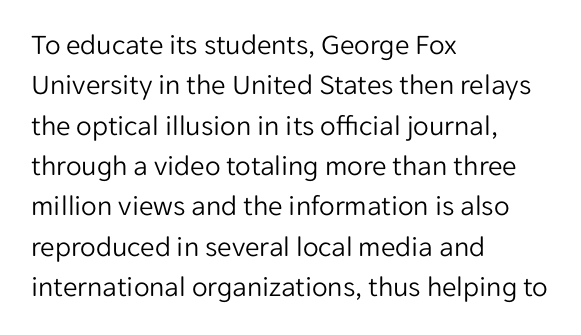
The font is comparable to plain body text, perhaps lighter. Tracking here is standard; glyphs follow each other at the usual distance. Nobody drew a line under any word here. Does the lettering tilt? It doesn't — this is upright. Notice how descenders clear the ascenders below comfortably — that's standard leading. Note the varied advance widths — an 'i' is clearly narrower than an 'm'.
